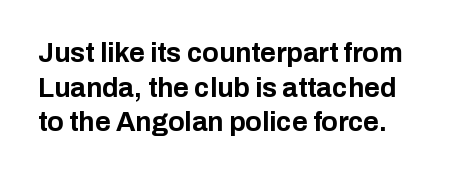
The image shows 27 px bold type, upright; set normal line spacing (1.28x), normal letter spacing, not underlined.
